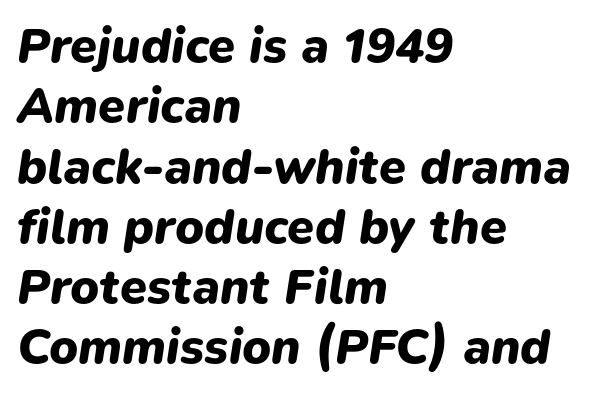
{"italic": "yes", "lean": "right", "slant_degrees": 9, "bold": "yes", "weight": "heavy", "width": "normal", "stroke_contrast": "low", "x_height": "medium", "monospaced": "no", "underline": "no", "align": "left", "line_spacing_ratio": 1.23, "letter_spacing": "normal", "letter_spacing_em": 0.0, "glyph_px": 49}
